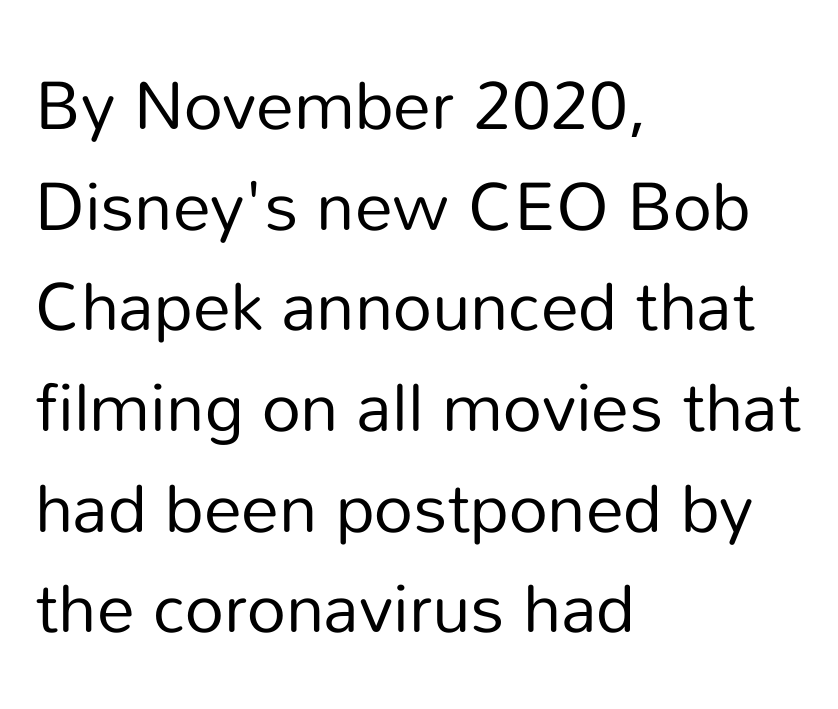
Q: Is the text bold? A: No.
Q: Is the text italic (slanted)? A: No, it is upright.
Q: Is the typeface a serif or a sans-serif typeface? A: Sans-serif.
Q: Is the text underlined? A: No.
Q: How is the paragraph aligned? A: Left-aligned.
Q: Is the spacing between letters normal or unusually wide? A: Normal.
Q: Is the spacing between lines tight, normal or loose? A: Normal.
Q: Width (condensed, normal, or wide)? A: Normal.
Q: Stroke contrast? A: Low.
Q: x-height? A: Medium.
Q: Monospaced? A: No.
